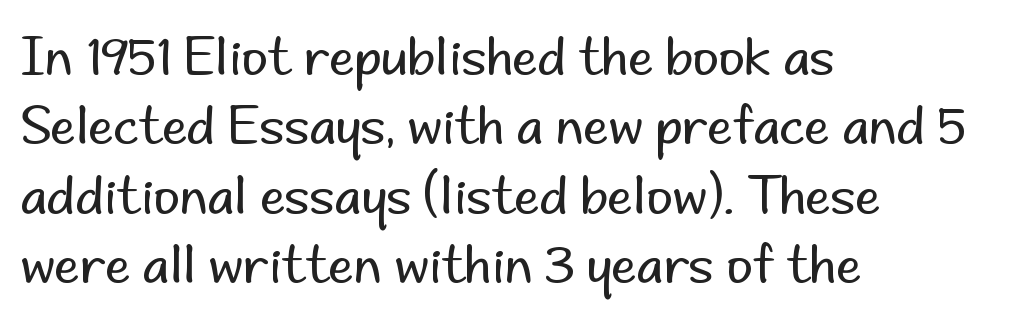
{"serif": "no", "italic": "no", "bold": "no", "weight": "regular", "width": "normal", "stroke_contrast": "low", "x_height": "small", "monospaced": "no", "underline": "no", "align": "left", "line_spacing": "normal", "line_spacing_ratio": 1.36, "letter_spacing": "normal", "letter_spacing_em": 0.0, "glyph_px": 51}
